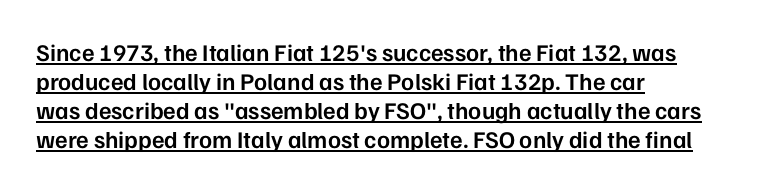
Words appear dense and cohesive because spacing is normal. Quick note: not italic, upright. Typeset ragged right — the left edge is the straight one. Weight: semibold (demi). In designer terms, the underline attribute is active on this setting.
